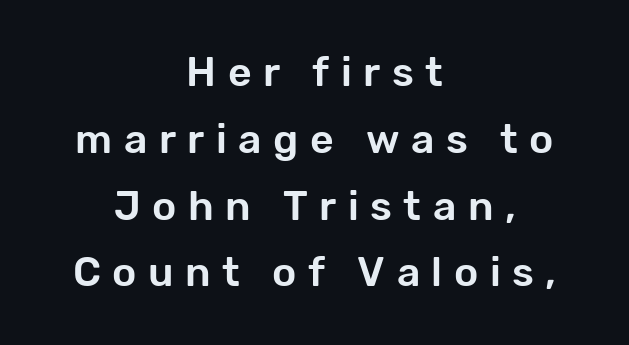
{"serif": "no", "italic": "no", "width": "normal", "stroke_contrast": "low", "x_height": "medium", "monospaced": "no", "underline": "no", "align": "center", "line_spacing": "normal", "line_spacing_ratio": 1.63, "letter_spacing": "wide", "letter_spacing_em": 0.28, "glyph_px": 41}
